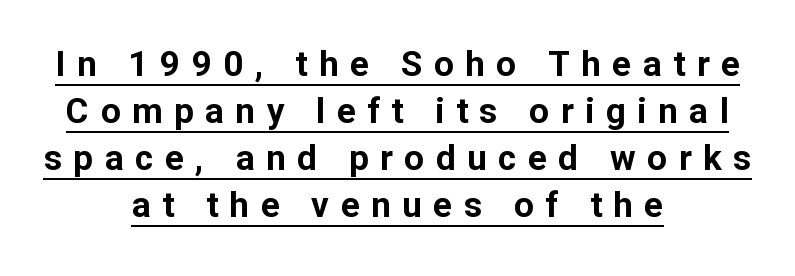
Q: Is the text bold? A: Yes.
Q: Is the text italic (slanted)? A: No, it is upright.
Q: Is the typeface a serif or a sans-serif typeface? A: Sans-serif.
Q: Is the text underlined? A: Yes.
Q: How is the paragraph aligned? A: Centered.
Q: Is the spacing between letters normal or unusually wide? A: Unusually wide.
Q: Is the spacing between lines tight, normal or loose? A: Normal.
Q: Width (condensed, normal, or wide)? A: Normal.
Q: Stroke contrast? A: Low.
Q: x-height? A: Medium.
Q: Monospaced? A: No.
